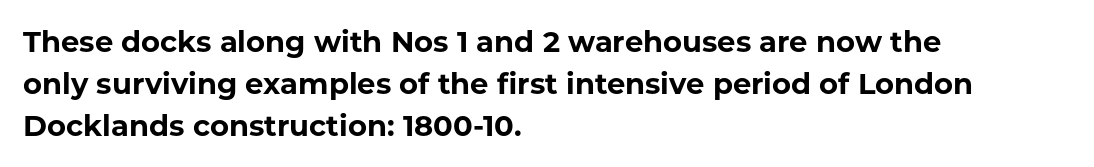
Q: Is the text bold? A: Yes.
Q: Is the text italic (slanted)? A: No, it is upright.
Q: Is the typeface a serif or a sans-serif typeface? A: Sans-serif.
Q: Is the text underlined? A: No.
Q: How is the paragraph aligned? A: Left-aligned.
Q: Is the spacing between letters normal or unusually wide? A: Normal.
Q: Is the spacing between lines tight, normal or loose? A: Normal.
Q: Width (condensed, normal, or wide)? A: Normal.
Q: Stroke contrast? A: Low.
Q: x-height? A: Medium.
Q: Monospaced? A: No.
